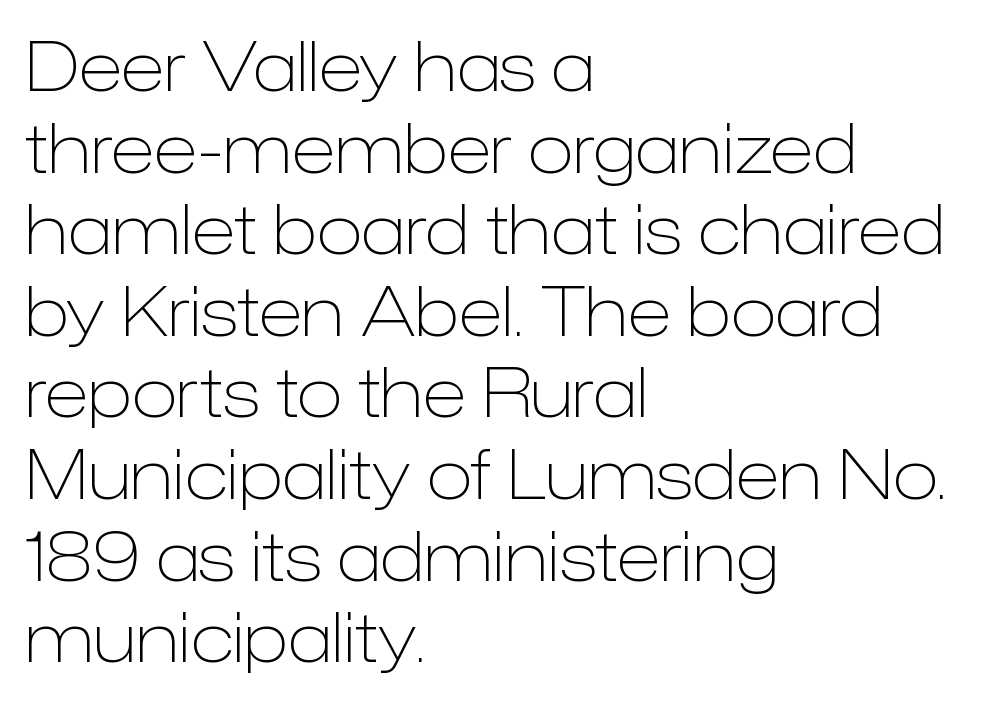
A classic flush-left, rag-right setting is used for this passage. Has an underline been added? It has not. Summary of weight: not heavy and not bold. The passage shown is typed in a proportional face where columns would drift.
